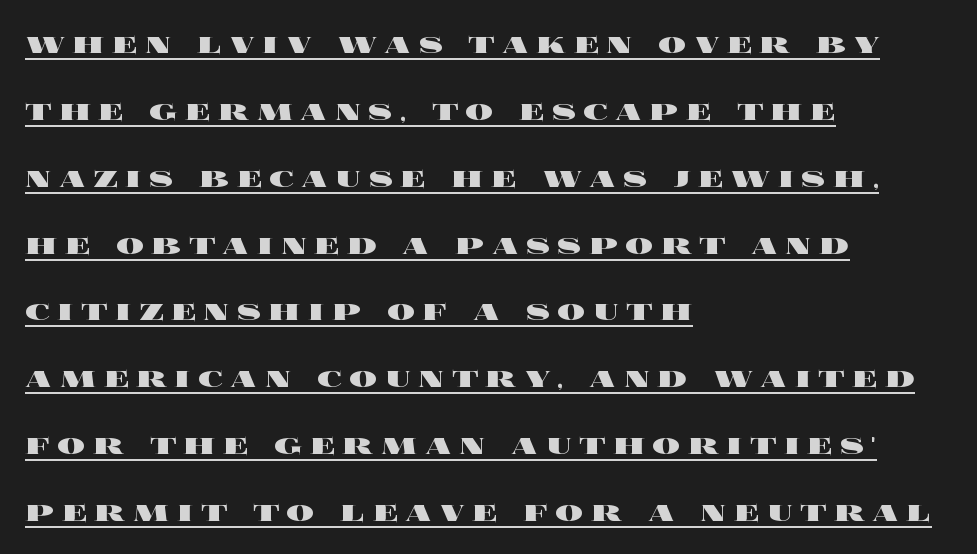
The image shows 35 px heavy, wide type, upright; set left-aligned, loose line spacing (1.91x), unusually wide letter spacing (+0.21 em), underlined; a large x-height.
